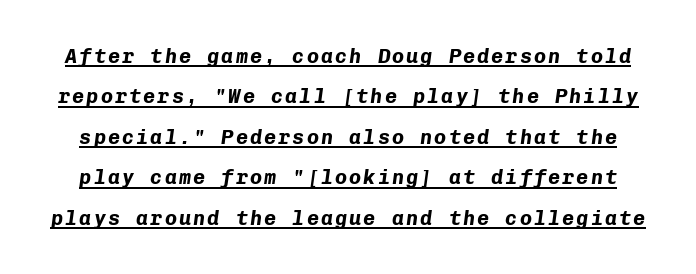
{"italic": "yes", "lean": "right", "slant_degrees": 8, "bold": "yes", "underline": "yes", "line_spacing": "loose", "line_spacing_ratio": 2.02, "glyph_px": 20}
